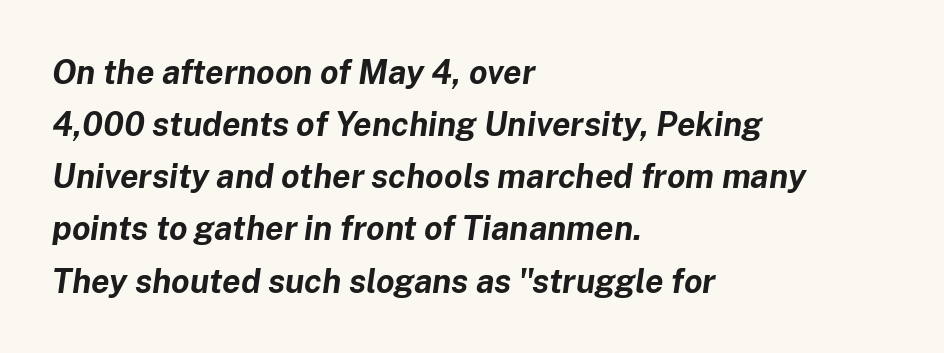
The image shows 33 px bold type, italic (leaning right); set left-aligned, normal line spacing (1.58x), normal letter spacing, not underlined; low stroke contrast and a medium x-height.
